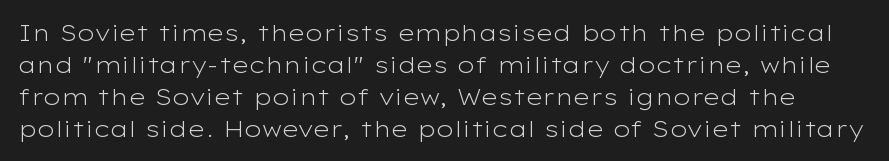
The image shows 23 px text type, upright; set normal line spacing (1.39x), normal letter spacing, not underlined.
